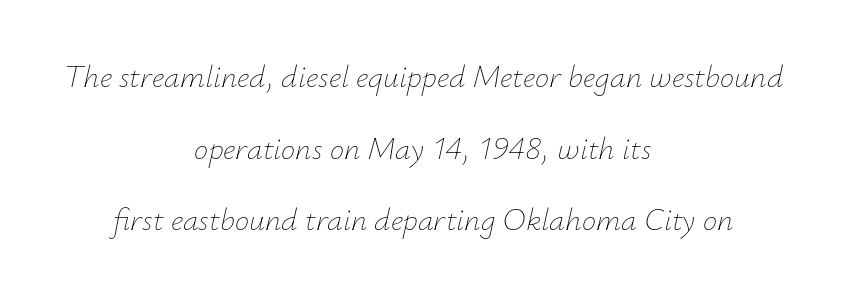
Designer's note — italics engaged. No chunkiness to these letters — they're not bold. The lines in this sample share a center point and differ in where they start and stop. Line spacing here is loose. Nothing unusual about the tracking: characters are spaced as the font intends. Check under the words: just untouched page.
